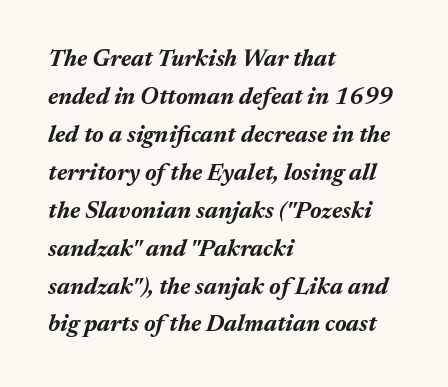
The image shows 24 px bold type, italic (leaning right); set left-aligned, normal line spacing (1.58x), normal letter spacing, not underlined.
